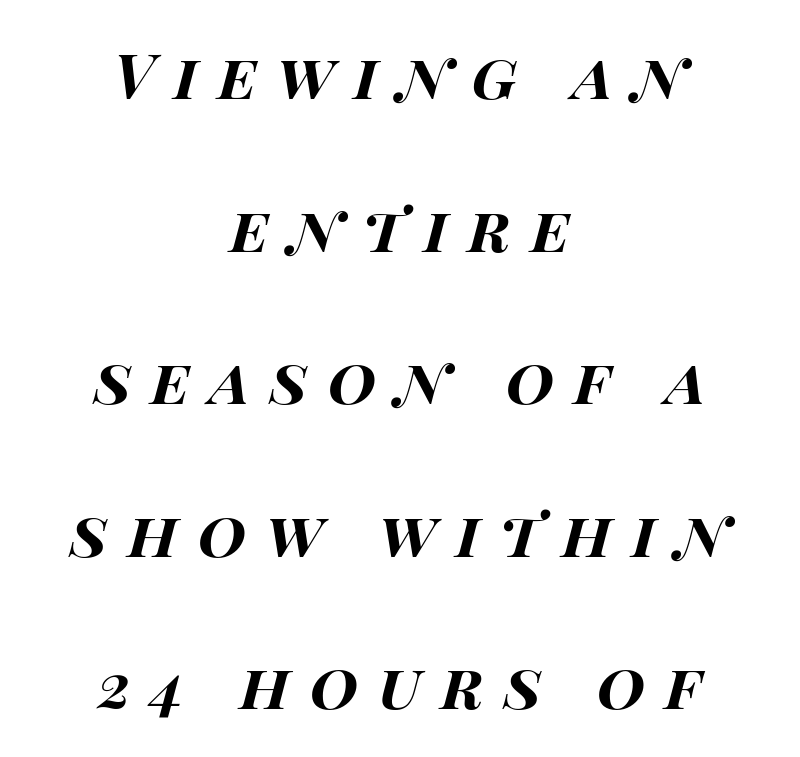
The image shows 62 px bold, wide type, italic (leaning right); set centered, loose line spacing (2.46x), unusually wide letter spacing (+0.32 em), not underlined; high stroke contrast and a large x-height.
